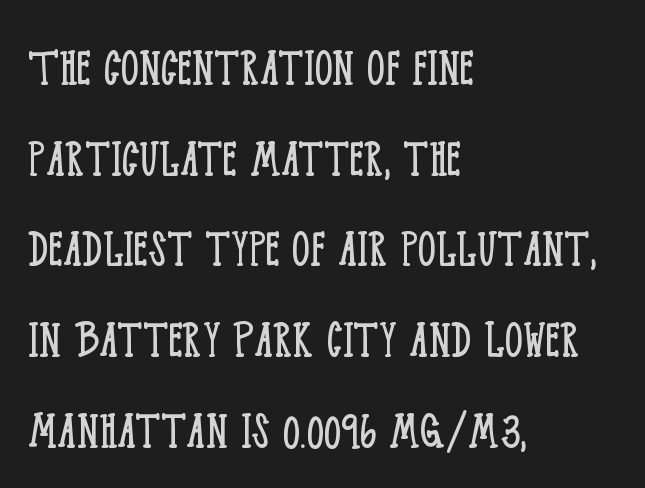
{"serif": "yes", "italic": "no", "bold": "no", "weight": "light", "width": "condensed", "stroke_contrast": "low", "x_height": "large", "monospaced": "no", "underline": "no", "align": "left", "line_spacing": "normal", "line_spacing_ratio": 1.59, "letter_spacing": "normal", "letter_spacing_em": 0.0, "glyph_px": 57}
